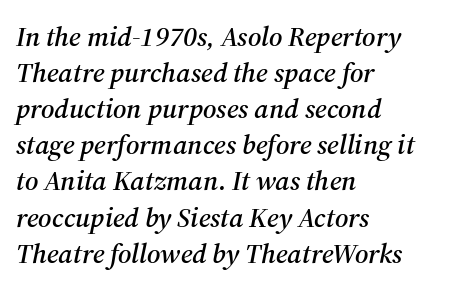
{"serif": "yes", "italic": "yes", "lean": "right", "slant_degrees": 12, "width": "normal", "stroke_contrast": "medium", "x_height": "medium", "monospaced": "no", "underline": "no", "align": "left", "line_spacing": "normal", "line_spacing_ratio": 1.29, "letter_spacing": "normal", "letter_spacing_em": 0.0, "glyph_px": 28}
